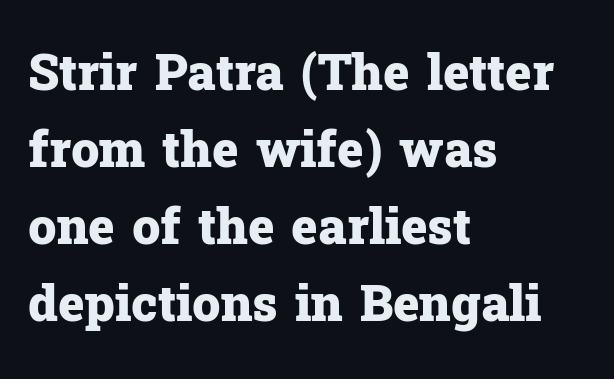
Q: Is the text bold? A: Yes.
Q: Is the text italic (slanted)? A: No, it is upright.
Q: Is the typeface a serif or a sans-serif typeface? A: Serif.
Q: Is the text underlined? A: No.
Q: How is the paragraph aligned? A: Left-aligned.
Q: Is the spacing between letters normal or unusually wide? A: Normal.
Q: Is the spacing between lines tight, normal or loose? A: Normal.
Q: Width (condensed, normal, or wide)? A: Normal.
Q: Stroke contrast? A: Low.
Q: x-height? A: Medium.
Q: Monospaced? A: No.
